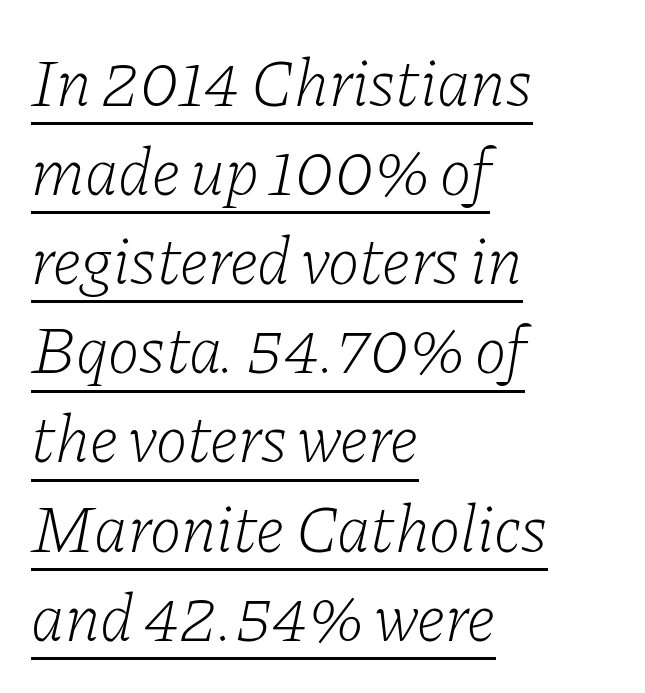
{"serif": "yes", "italic": "yes", "lean": "right", "slant_degrees": 11, "bold": "no", "weight": "light", "width": "normal", "stroke_contrast": "low", "x_height": "medium", "monospaced": "no", "underline": "yes", "align": "left", "line_spacing": "normal", "line_spacing_ratio": 1.33, "letter_spacing": "normal", "letter_spacing_em": 0.0, "glyph_px": 67}
